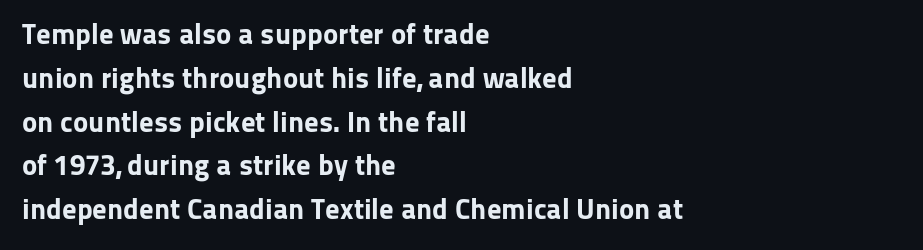
Q: Is the text bold? A: Yes.
Q: Is the text italic (slanted)? A: No, it is upright.
Q: Is the typeface a serif or a sans-serif typeface? A: Sans-serif.
Q: Is the text underlined? A: No.
Q: How is the paragraph aligned? A: Left-aligned.
Q: Is the spacing between letters normal or unusually wide? A: Normal.
Q: Is the spacing between lines tight, normal or loose? A: Normal.
Q: Width (condensed, normal, or wide)? A: Normal.
Q: Stroke contrast? A: Low.
Q: x-height? A: Medium.
Q: Monospaced? A: No.
